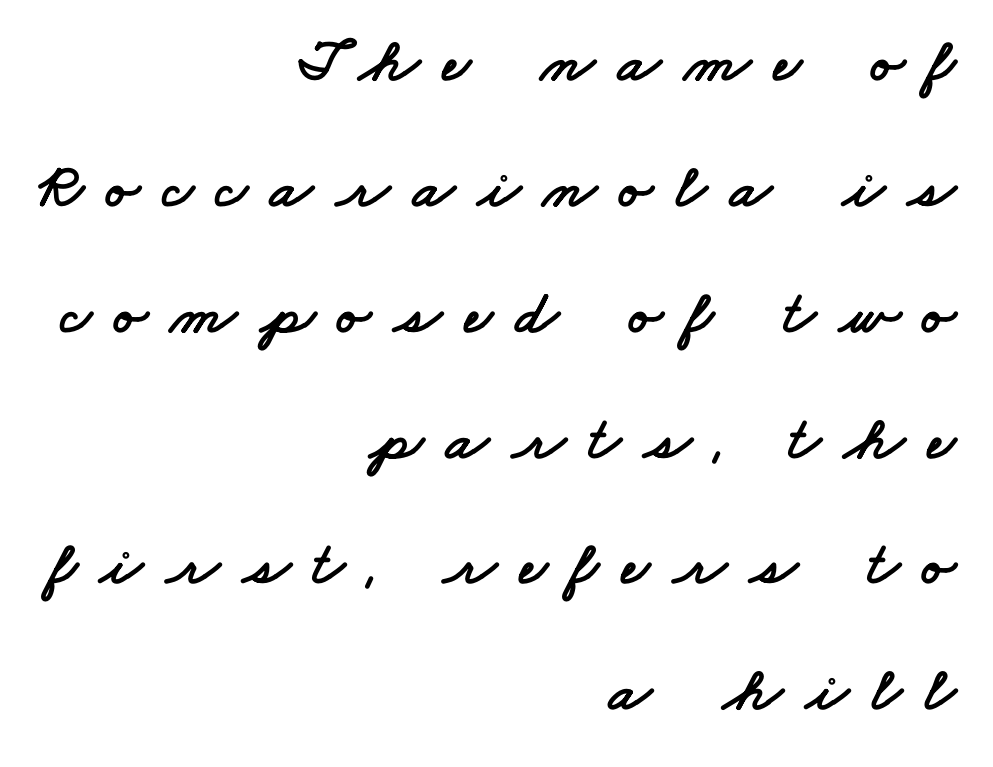
A typesetter would call this proportional, since set widths differ per character. The rendering uses a large line-height, opening up the rows. These lines have a slow, spaced-out rhythm from letter to letter. Decoration check: the copy has no underline. This is sans-serif lettering, the kind often seen on screens and signage.
